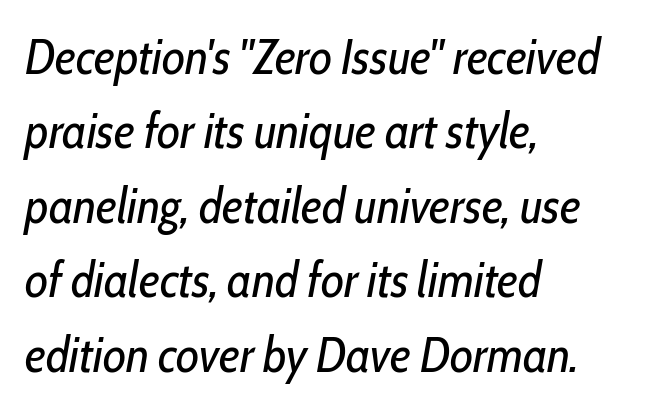
{"italic": "yes", "lean": "right", "slant_degrees": 10, "bold": "no", "weight": "regular", "width": "condensed", "stroke_contrast": "low", "x_height": "medium", "monospaced": "no", "underline": "no", "align": "left", "line_spacing": "normal", "line_spacing_ratio": 1.49, "letter_spacing": "normal", "letter_spacing_em": 0.0, "glyph_px": 50}
